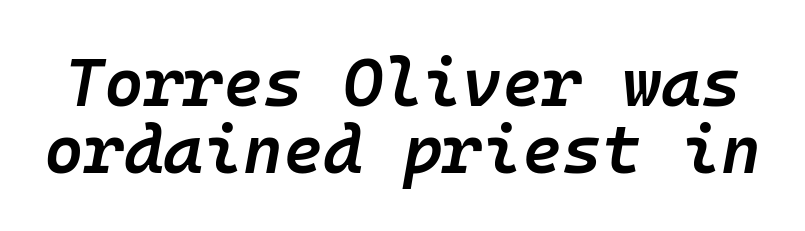
The image shows 68 px semibold type, italic (leaning right), monospaced; set tight line spacing (0.98x), normal letter spacing, not underlined; low stroke contrast and a medium x-height.
